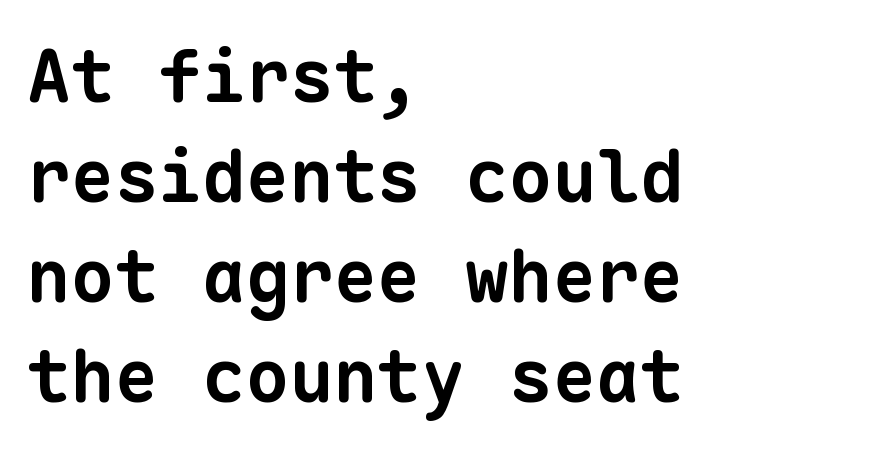
The image shows 73 px bold sans-serif type, monospaced; set left-aligned, normal line spacing (1.37x), normal letter spacing, not underlined; low stroke contrast and a medium x-height.
